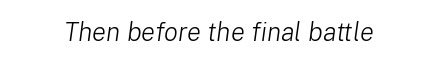
The image shows 26 px text type, italic (leaning right); set normal letter spacing, not underlined.
